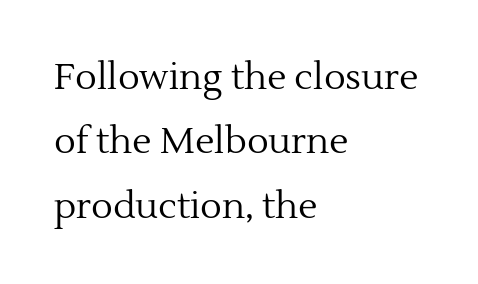
{"serif": "yes", "italic": "no", "bold": "no", "weight": "regular", "width": "normal", "x_height": "medium", "monospaced": "no", "underline": "no", "align": "left", "line_spacing_ratio": 1.79, "letter_spacing": "normal", "letter_spacing_em": 0.0, "glyph_px": 36}
